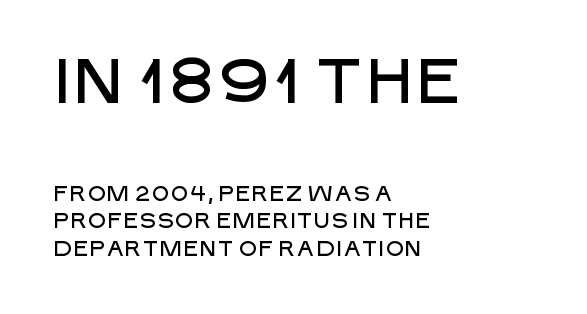
{"serif": "no", "italic": "no", "width": "normal", "stroke_contrast": "low", "x_height": "large", "monospaced": "no", "underline": "no", "align": "left", "line_spacing": "normal", "line_spacing_ratio": 1.31, "letter_spacing": "normal", "letter_spacing_em": 0.0, "larger_block": "first", "size_ratio": 2.95, "glyph_px": 62}
